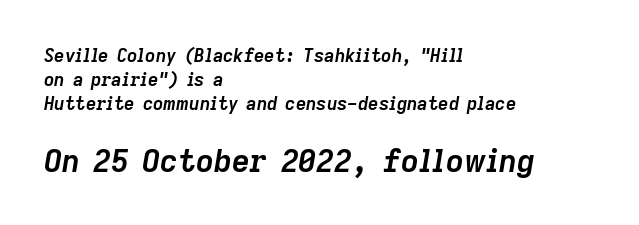
The image shows 31 px semibold type, italic (leaning right); set left-aligned, normal line spacing (1.33x), normal letter spacing, not underlined; the second (bottom) block is 1.72x larger; low stroke contrast and a medium x-height.
